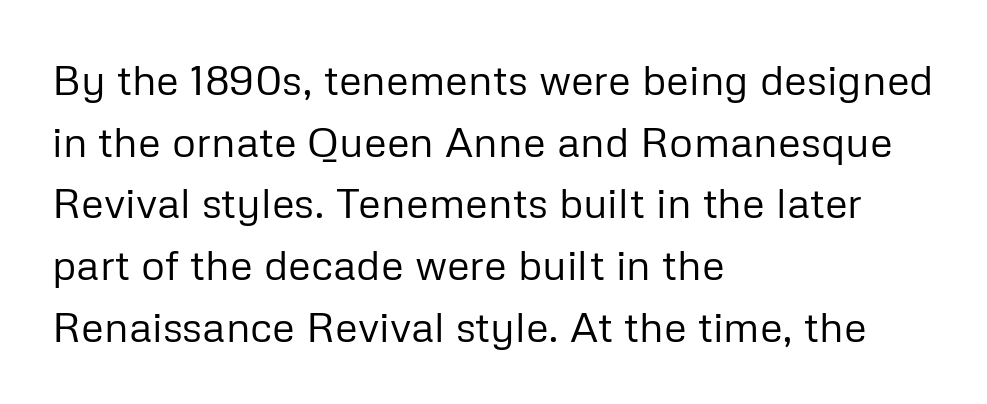
The image shows 42 px regular-weight sans-serif type, upright; set left-aligned, normal line spacing (1.47x), normal letter spacing, not underlined; low stroke contrast and a medium x-height.
